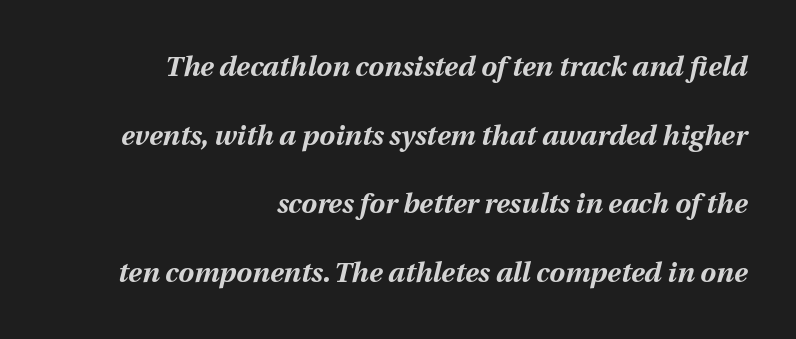
The image shows 28 px bold type, italic (leaning right); set right-aligned, loose line spacing (2.45x), normal letter spacing, not underlined; medium stroke contrast and a medium x-height.
